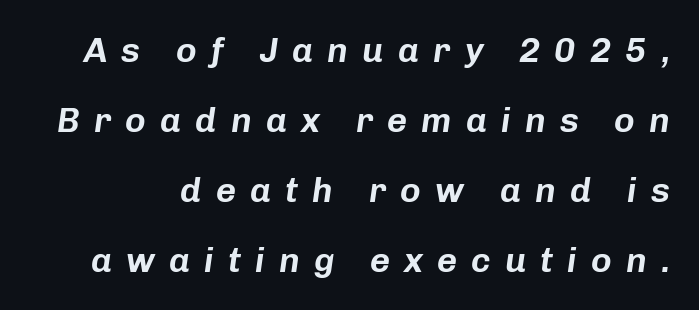
Caption: expanded tracking, letters set apart. The passage shown stacks its lines with a broad gap. Yep, that's italic — everything's leaning. Honestly, there is no underline to notice here at all.
